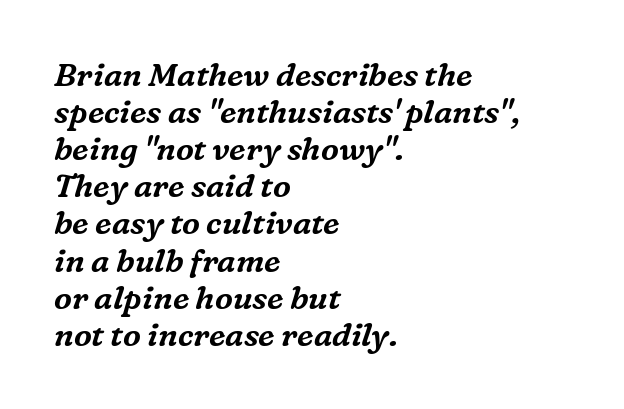
{"serif": "yes", "italic": "yes", "lean": "right", "slant_degrees": 16, "width": "normal", "stroke_contrast": "medium", "x_height": "medium", "monospaced": "no", "underline": "no", "align": "left", "line_spacing_ratio": 1.16, "letter_spacing": "normal", "letter_spacing_em": 0.0, "glyph_px": 32}
